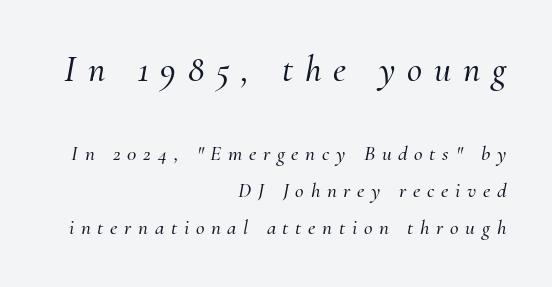
Q: Is the text italic (slanted)? A: Yes, it leans right by about 10 degrees.
Q: Is the typeface a serif or a sans-serif typeface? A: Serif.
Q: Is the text underlined? A: No.
Q: How is the paragraph aligned? A: Right-aligned.
Q: Is the spacing between letters normal or unusually wide? A: Unusually wide.
Q: Which block of text is set in a larger size, the first (top) or the second (bottom)? A: The first (top) one.
Q: Width (condensed, normal, or wide)? A: Normal.
Q: Stroke contrast? A: Medium.
Q: x-height? A: Small.
Q: Monospaced? A: No.
